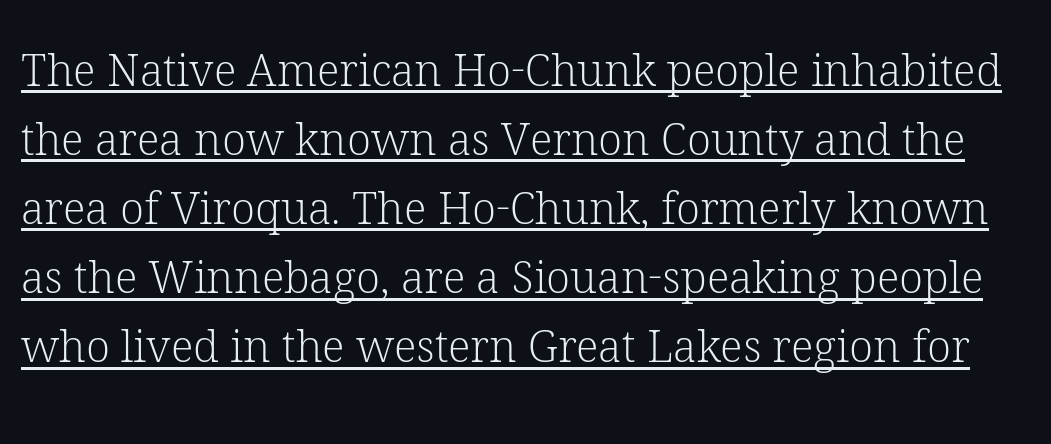
Stems and bowls with no extra thickness — not bold. The rendering shows small feet on the letterforms — a serif design. This sample carries an underscore along the baseline area. The line texture is even and compact thanks to regular tracking. Regarding leading, the lines here are spaced in the standard way.
